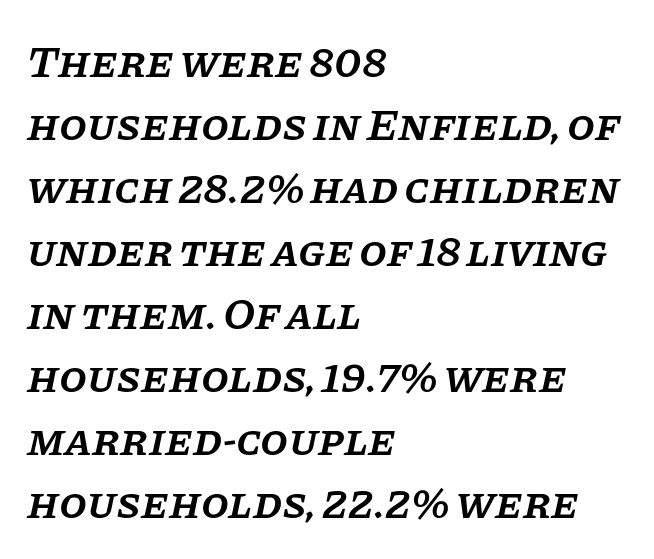
The specimen omits any rule beneath the text block's lines. This is the in-between weight designers call semibold or demi. Yep, those are serifs on the letters. The rendering anchors every line to the left-hand side. Is there much room between lines? A standard amount, neither cramped nor airy.
